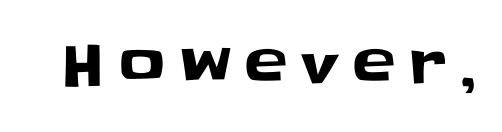
The image shows 57 px sans-serif type, upright; set unusually wide letter spacing (+0.26 em), not underlined; low stroke contrast and a large x-height.
